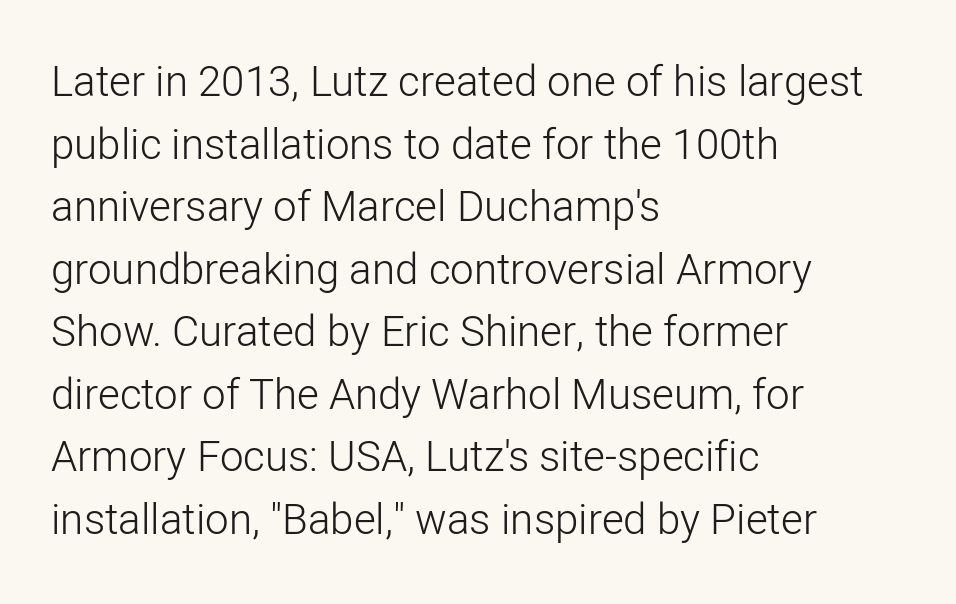
The image shows 42 px light sans-serif type, upright; set left-aligned, normal line spacing (1.49x), normal letter spacing, not underlined; low stroke contrast and a medium x-height.
